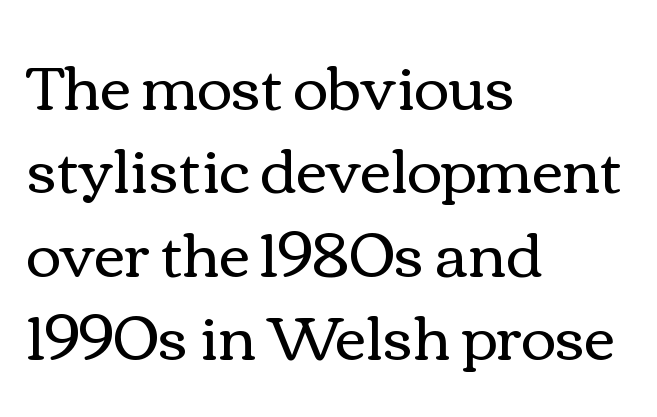
Left-aligned paragraph, ragged on the right. The letters stand straight up with perfectly vertical stems. Summary of weight: not heavy and not bold. These lines sit exactly where default settings would place them. The glyphs are unaccompanied by any horizontal stroke below them. Proportional: the letters do not fall into vertical columns.
